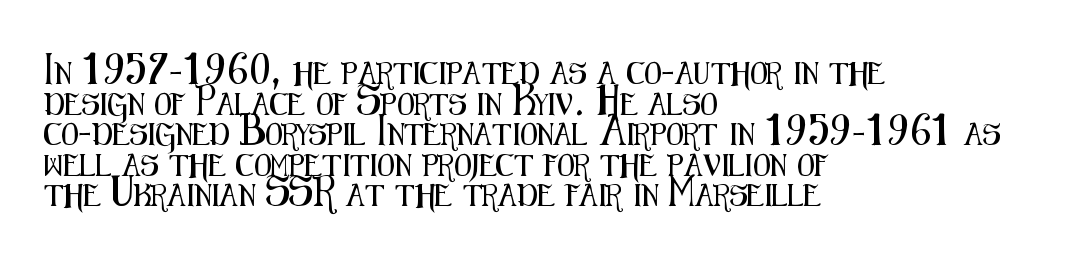
The image shows 22 px text type, upright; set left-aligned, normal line spacing (1.39x), normal letter spacing, not underlined.
